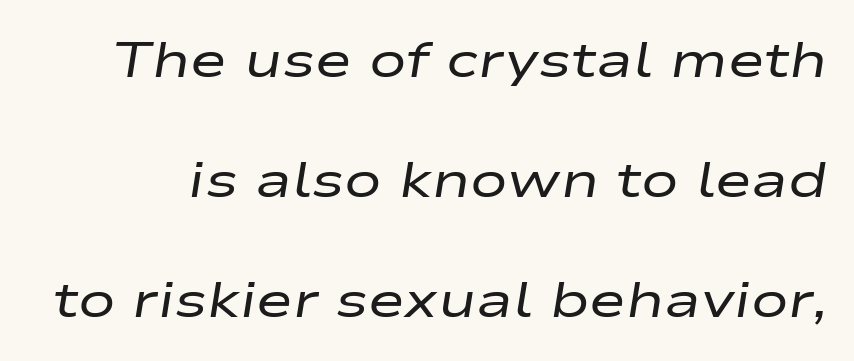
The image shows 50 px regular-weight, wide type, italic (leaning right); set loose line spacing (2.4x), normal letter spacing, not underlined; low stroke contrast and a medium x-height.
